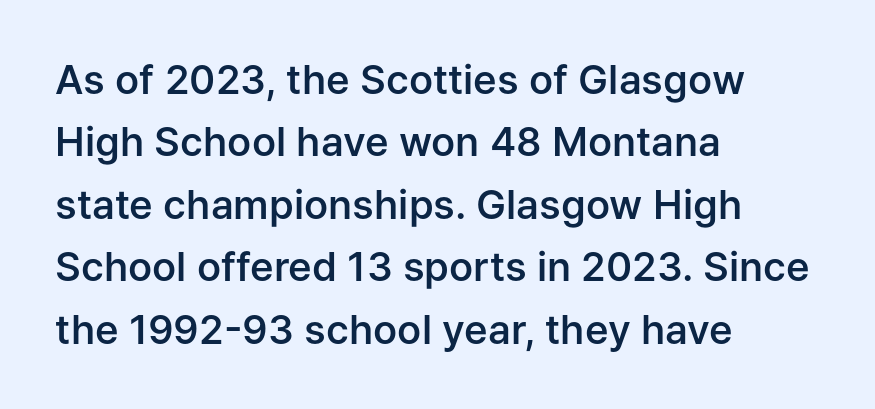
The image shows 40 px semibold sans-serif type, upright; set left-aligned, normal line spacing (1.56x), normal letter spacing, not underlined; low stroke contrast and a medium x-height.
